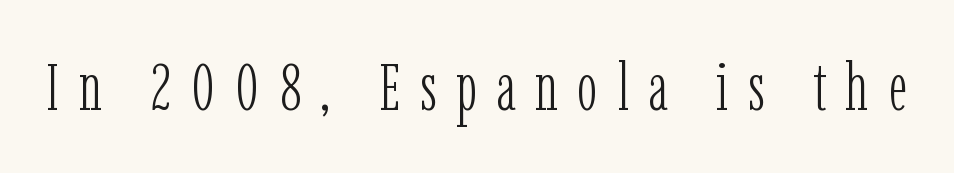
The image shows 67 px light, condensed serif type, upright; set unusually wide letter spacing (+0.29 em), not underlined; low stroke contrast and a medium x-height.
